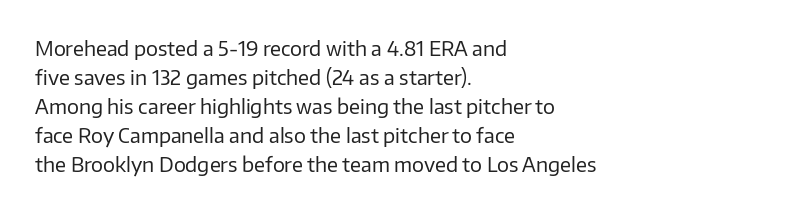
{"italic": "no", "bold": "no", "underline": "no", "align": "left", "line_spacing": "normal", "line_spacing_ratio": 1.45, "letter_spacing": "normal", "letter_spacing_em": 0.0, "glyph_px": 20}
